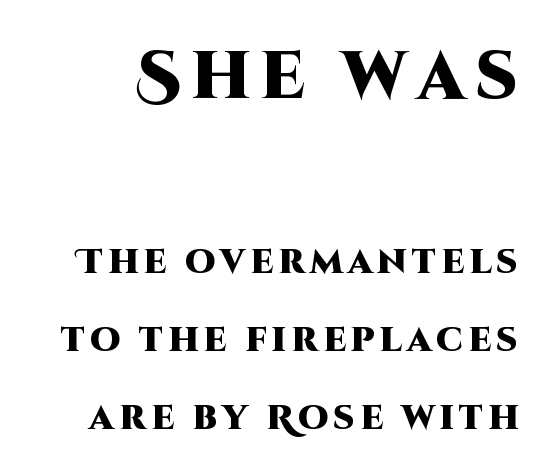
Is the type bold? Yes — the strokes are clearly thick and heavy. Unmarked baselines from the first word to the last. Designer's note — italics off, roman on. The letters in the upper block stand taller than those in the block below. Loosely led — the rows are spread out.
